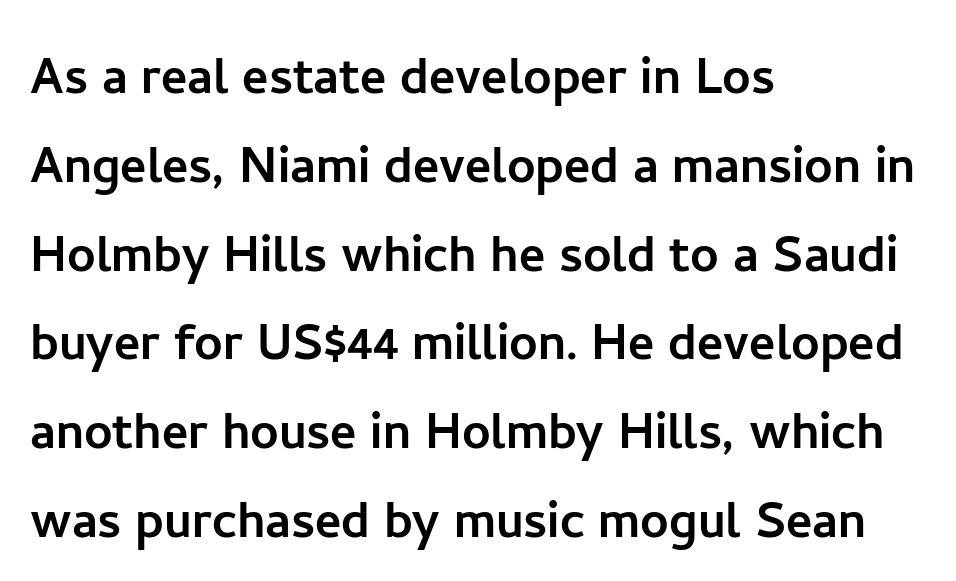
Q: Is the text italic (slanted)? A: No, it is upright.
Q: Is the typeface a serif or a sans-serif typeface? A: Sans-serif.
Q: Is the text underlined? A: No.
Q: How is the paragraph aligned? A: Left-aligned.
Q: Is the spacing between letters normal or unusually wide? A: Normal.
Q: Is the spacing between lines tight, normal or loose? A: Normal.
Q: Width (condensed, normal, or wide)? A: Normal.
Q: Stroke contrast? A: Low.
Q: x-height? A: Medium.
Q: Monospaced? A: No.
